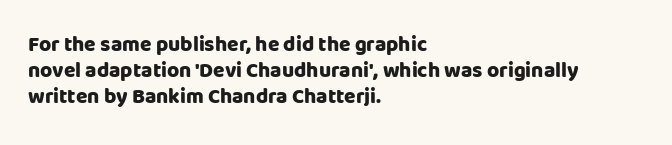
Q: Is the text bold? A: Yes.
Q: Is the text italic (slanted)? A: No, it is upright.
Q: Is the text underlined? A: No.
Q: How is the paragraph aligned? A: Left-aligned.
Q: Is the spacing between letters normal or unusually wide? A: Normal.
Q: Is the spacing between lines tight, normal or loose? A: Normal.
